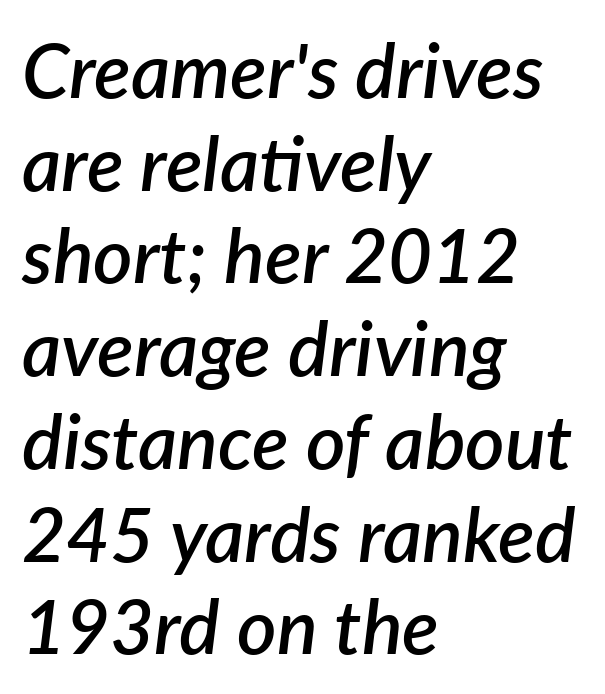
The image shows 76 px semibold type, italic (leaning right); set left-aligned, line spacing 1.22x, normal letter spacing, not underlined; low stroke contrast and a medium x-height.
